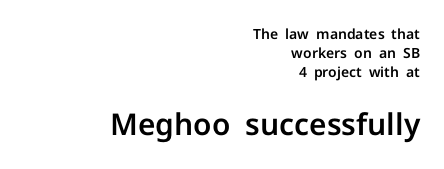
Vertical strokes here are truly vertical. Notice how the passage keeps a crisp vertical edge on the right only. No word sits above an underline. The designer went with a sans here, leaving each stem footless.
